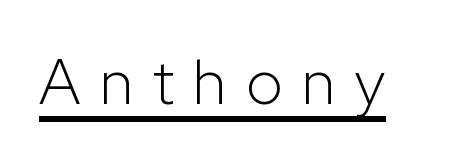
The image shows 63 px light sans-serif type, upright; set unusually wide letter spacing (+0.31 em), underlined; low stroke contrast and a medium x-height.
